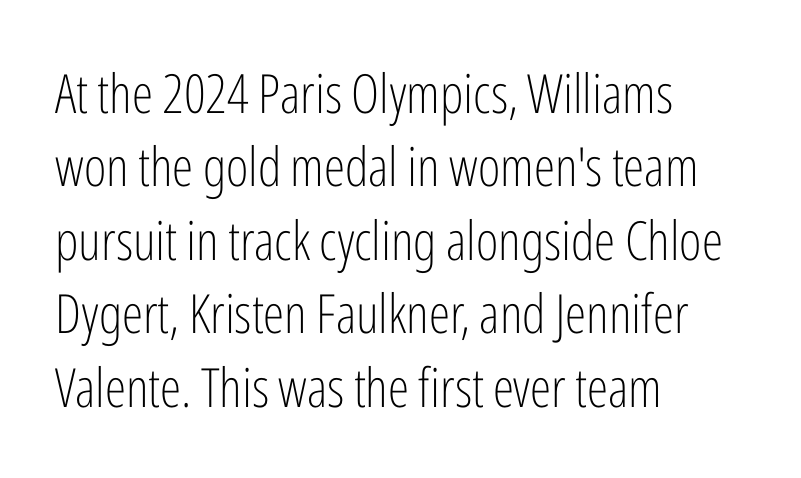
The image shows 54 px light, condensed sans-serif type, upright; set left-aligned, normal line spacing (1.36x), normal letter spacing, not underlined; low stroke contrast and a medium x-height.
